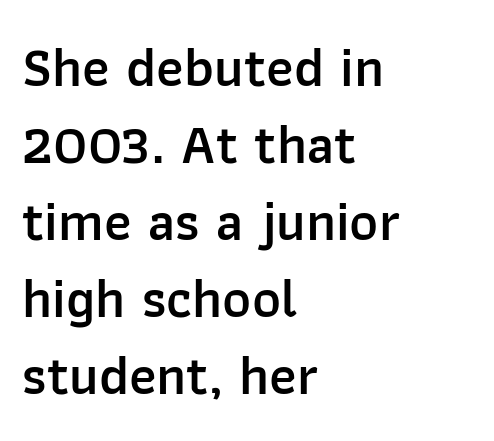
How would I describe the line gaps? Plain and ordinary. This sample uses a sans-serif face. Just letters on the line, the space beneath them empty. The face used here is proportionally spaced, like ordinary book or web type. Line beginnings align vertically; line endings do not. Firm but not heavy-handed strokes: this text is semibold.
